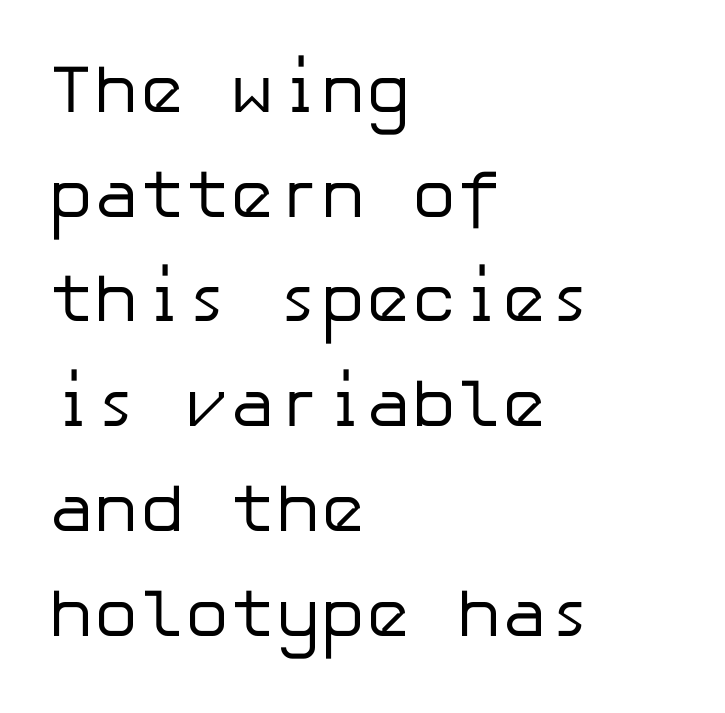
Rendered with straight, roman letterforms. Grotesque or geometric, the face here clearly has no serifs. These lines keep a tight, regular rhythm from letter to letter. The compositor pushed each line to the left boundary. Leading: standard. The space beneath each line is pristine and unruled.
